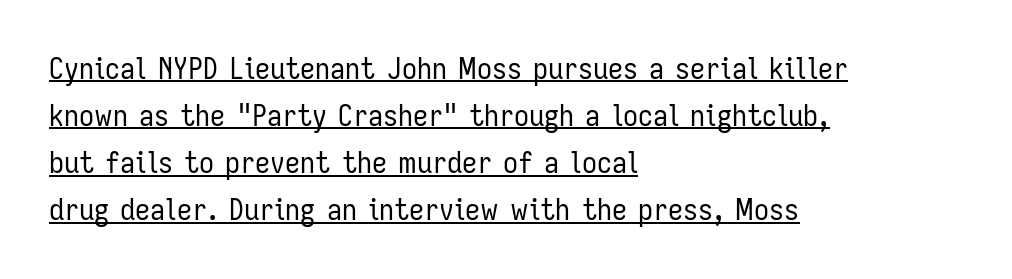
Q: Is the text bold? A: No.
Q: Is the text italic (slanted)? A: No, it is upright.
Q: Is the typeface a serif or a sans-serif typeface? A: Sans-serif.
Q: Is the text underlined? A: Yes.
Q: How is the paragraph aligned? A: Left-aligned.
Q: Is the spacing between letters normal or unusually wide? A: Normal.
Q: Is the spacing between lines tight, normal or loose? A: Normal.
Q: Width (condensed, normal, or wide)? A: Condensed.
Q: Stroke contrast? A: Low.
Q: x-height? A: Medium.
Q: Monospaced? A: No.
